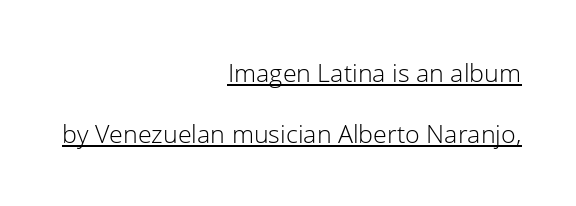
Has an underline been added? It has. This sample uses plain, unmodified letter spacing. The typesetting does not lean heavy: it is not bold. The letters stand straight up with perfectly vertical stems. Caption: multi-line text, flush right, ragged left. What's the leading like? Stretched, with rows far apart.
